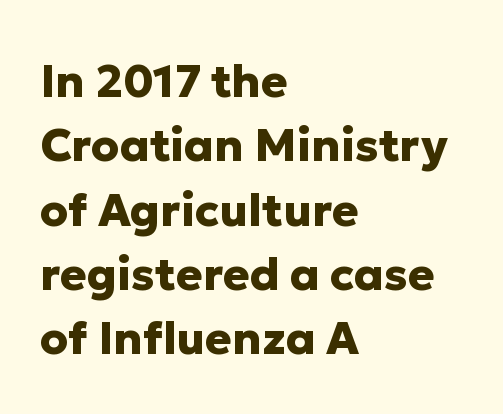
Grotesque or geometric, the face here clearly has no serifs. The face used here is proportionally spaced, like ordinary book or web type. This rendering features lettering with no underline. The axis of the letterforms is exactly vertical.
